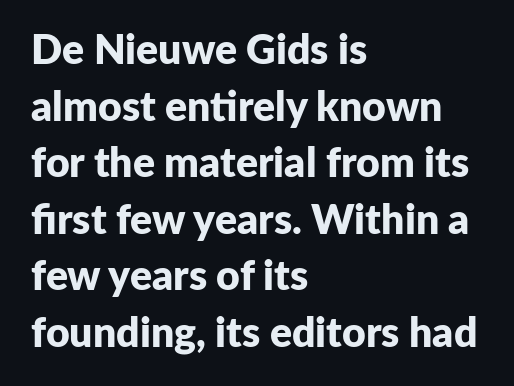
{"serif": "no", "italic": "no", "bold": "yes", "weight": "bold", "width": "normal", "stroke_contrast": "low", "x_height": "medium", "monospaced": "no", "underline": "no", "align": "left", "line_spacing": "normal", "line_spacing_ratio": 1.38, "letter_spacing": "normal", "letter_spacing_em": 0.0, "glyph_px": 41}
